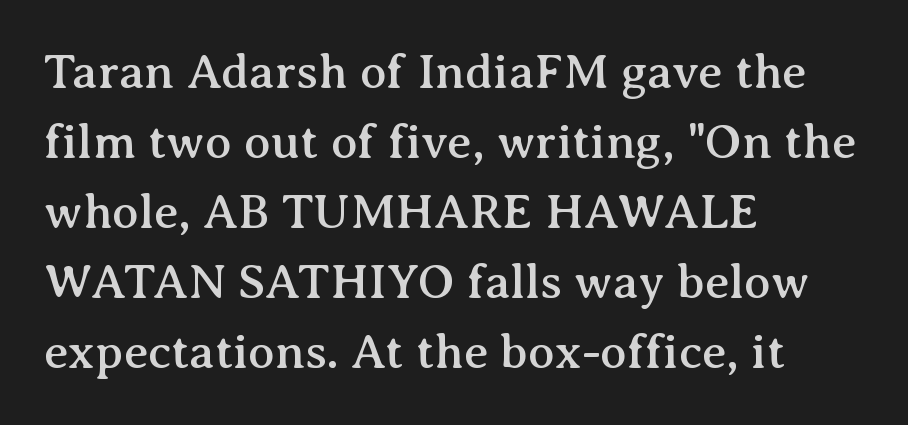
The image shows 49 px serif type, upright; set left-aligned, normal line spacing (1.43x), normal letter spacing, not underlined; medium stroke contrast and a medium x-height.
